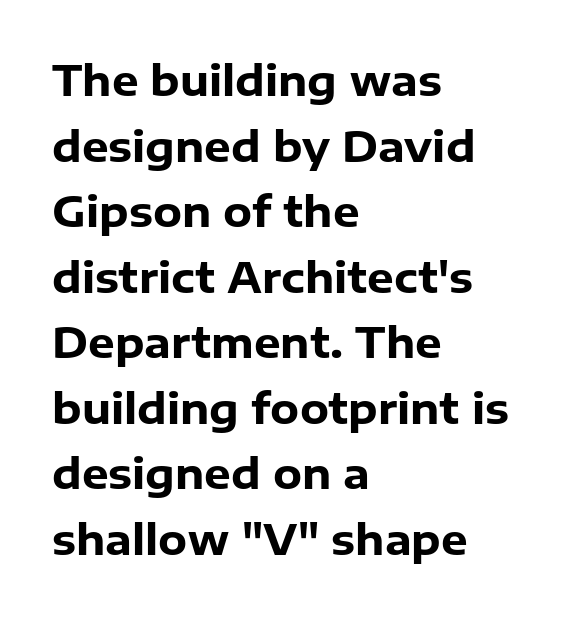
The letters stand upright; this is a roman face. This sample has the flowing, uneven cadence of proportional lettering. The face used here is a sans, in the tradition of grotesques and geometrics. The face used here has the dense, thick strokes of a bold. These lines keep a tight, regular rhythm from letter to letter. In terms of leading, this rendering sits right in the middle.
